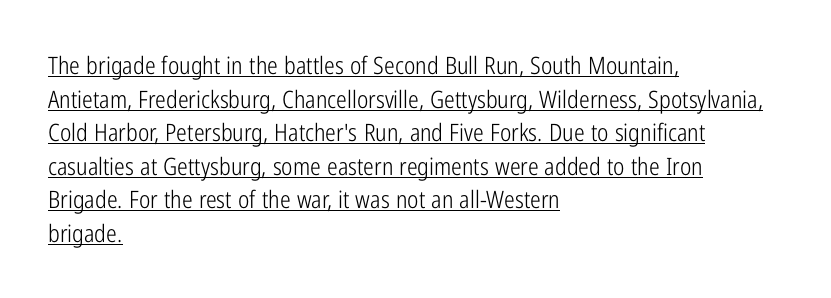
{"italic": "no", "bold": "no", "underline": "yes", "align": "left", "line_spacing": "normal", "line_spacing_ratio": 1.4, "letter_spacing": "normal", "letter_spacing_em": 0.0, "glyph_px": 24}
